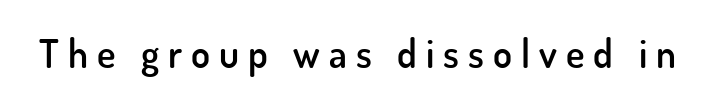
Proportional: the letters do not fall into vertical columns. The glyphs are unaccompanied by any horizontal stroke below them. Inter-character spacing is expanded well beyond the font's built-in metrics. This is the regular roman posture of the typeface.
